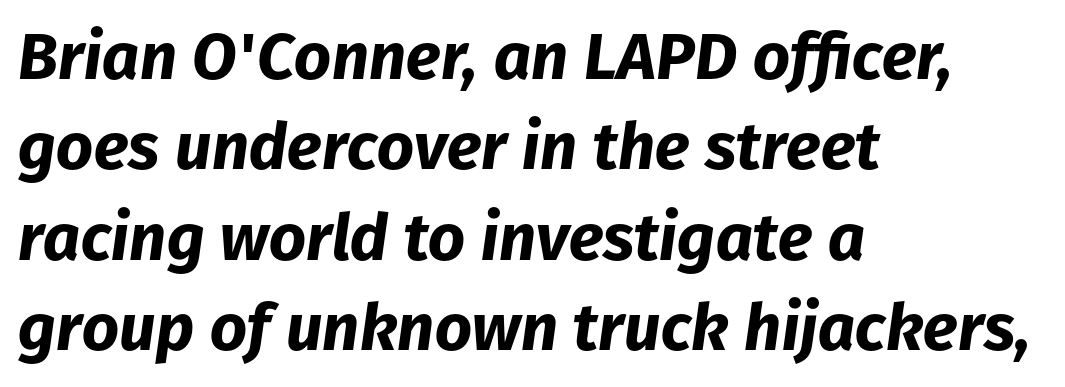
Q: Is the text bold? A: Yes.
Q: Is the text italic (slanted)? A: Yes, it leans right by about 8 degrees.
Q: Is the text underlined? A: No.
Q: How is the paragraph aligned? A: Left-aligned.
Q: Is the spacing between letters normal or unusually wide? A: Normal.
Q: Is the spacing between lines tight, normal or loose? A: Normal.
Q: Width (condensed, normal, or wide)? A: Normal.
Q: Stroke contrast? A: Low.
Q: x-height? A: Medium.
Q: Monospaced? A: No.
